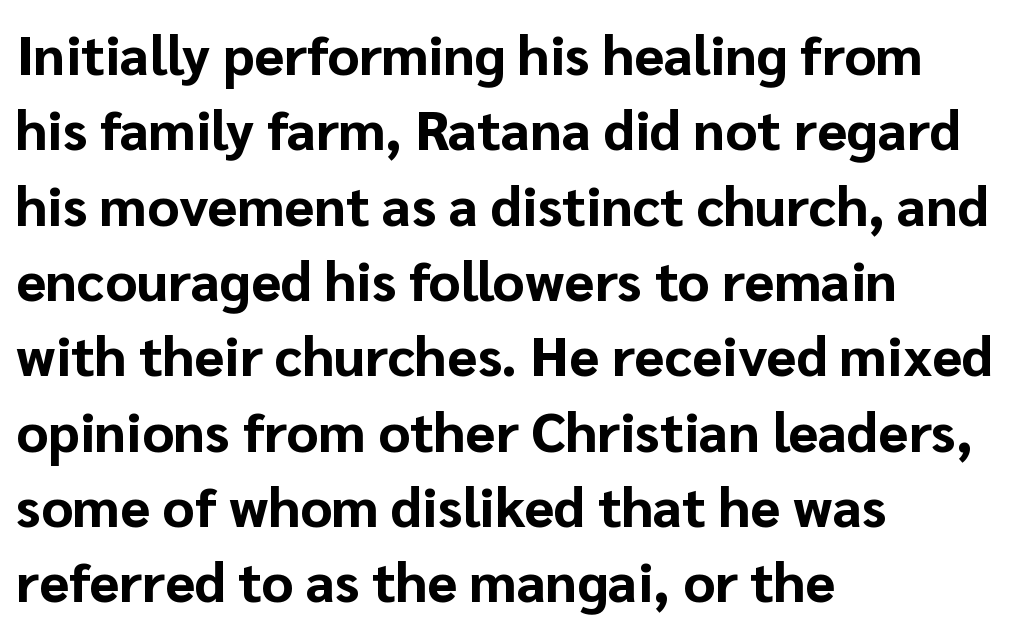
Q: Is the text bold? A: Yes.
Q: Is the text italic (slanted)? A: No, it is upright.
Q: Is the typeface a serif or a sans-serif typeface? A: Sans-serif.
Q: Is the text underlined? A: No.
Q: How is the paragraph aligned? A: Left-aligned.
Q: Is the spacing between letters normal or unusually wide? A: Normal.
Q: Is the spacing between lines tight, normal or loose? A: Normal.
Q: Width (condensed, normal, or wide)? A: Normal.
Q: Stroke contrast? A: Low.
Q: x-height? A: Medium.
Q: Monospaced? A: No.
